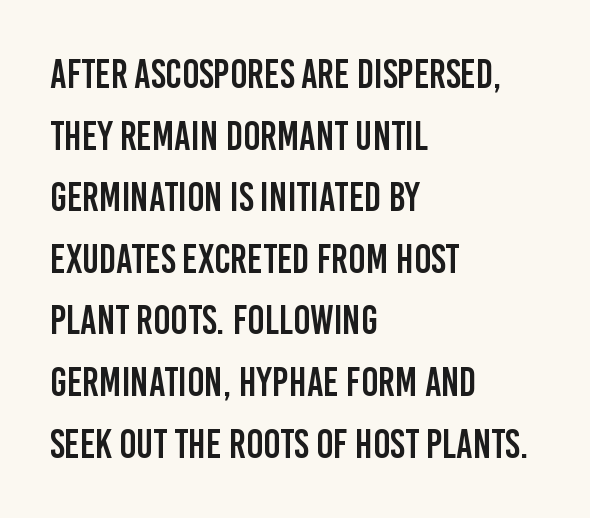
The image shows 40 px condensed sans-serif type, upright; set left-aligned, normal line spacing (1.54x), normal letter spacing, not underlined; low stroke contrast and a large x-height.
